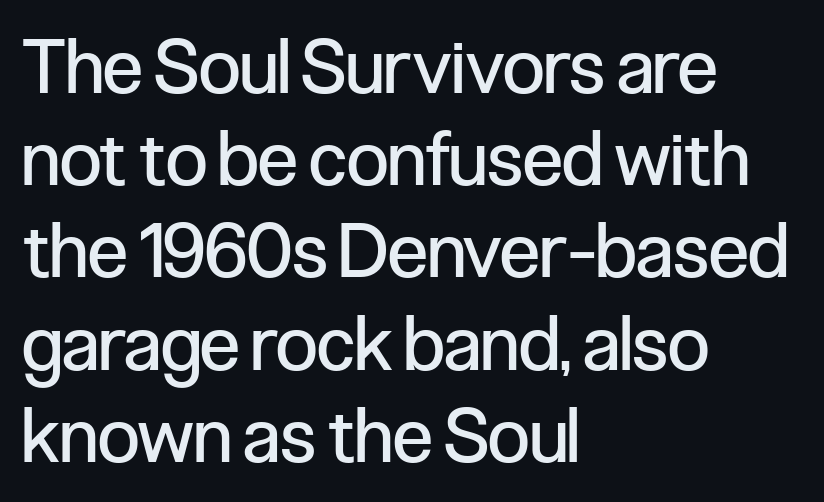
These lines keep a tight, regular rhythm from letter to letter. Serifs: no, the terminals of the letterforms are clean. Left-aligned paragraph, ragged on the right. Nothing heavy about these letters — not bold at all. Note the varied advance widths — an 'i' is clearly narrower than an 'm'.
